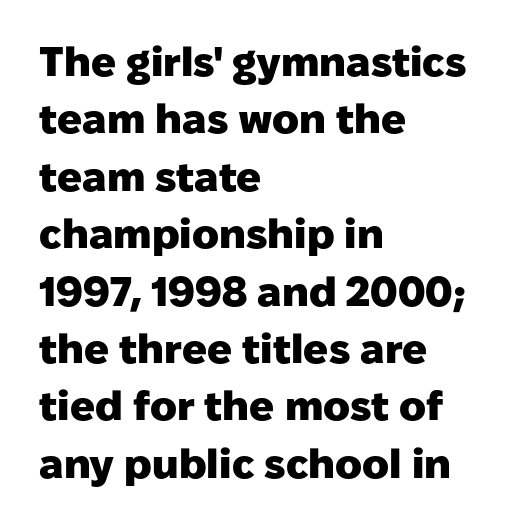
The image shows 41 px heavy sans-serif type, upright; set left-aligned, normal line spacing (1.4x), normal letter spacing, not underlined; low stroke contrast and a medium x-height.
